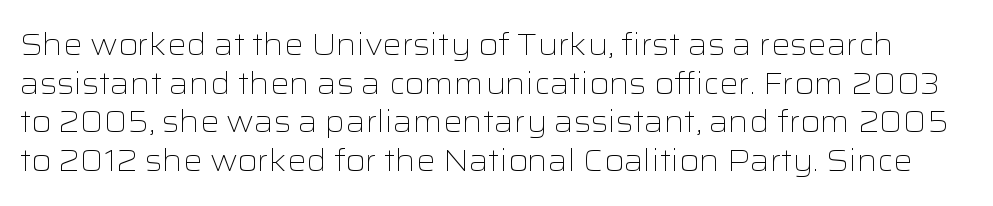
The image shows 30 px light, wide sans-serif type, upright; set normal line spacing (1.29x), normal letter spacing, not underlined; low stroke contrast and a medium x-height.
